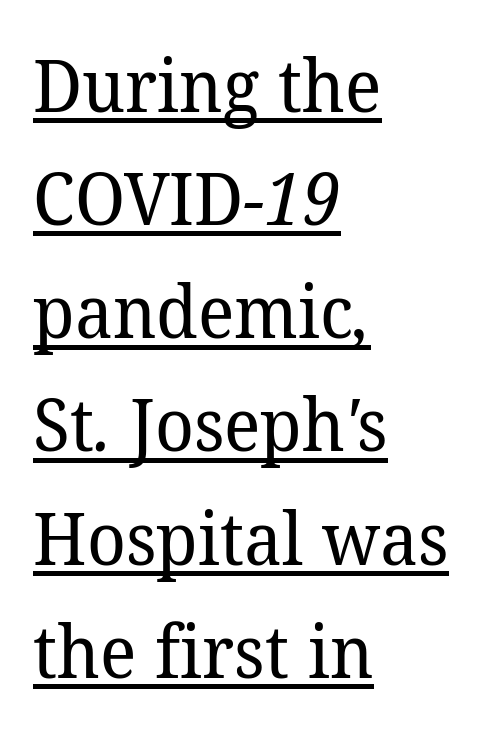
The image shows 73 px regular-weight serif type; set left-aligned, normal line spacing (1.55x), normal letter spacing, underlined; low stroke contrast and a medium x-height.
